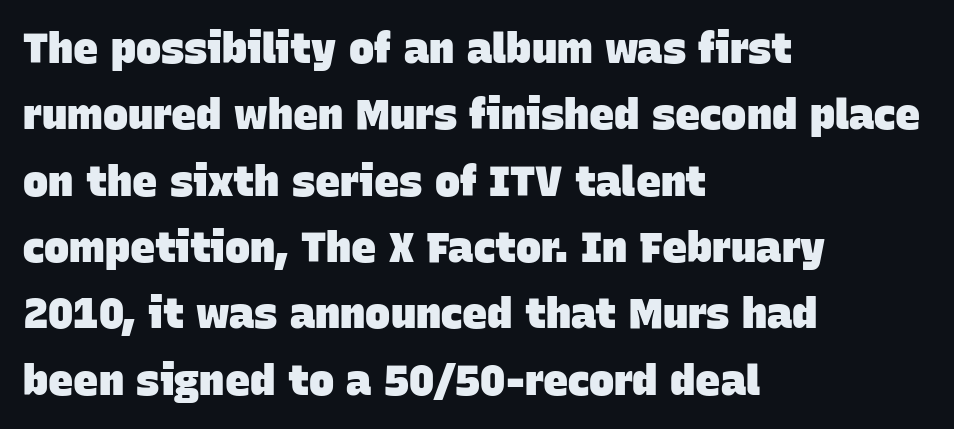
{"serif": "no", "bold": "yes", "weight": "heavy", "width": "normal", "stroke_contrast": "low", "x_height": "large", "monospaced": "no", "underline": "no", "align": "left", "line_spacing": "normal", "line_spacing_ratio": 1.58, "letter_spacing": "normal", "letter_spacing_em": 0.0, "glyph_px": 42}
